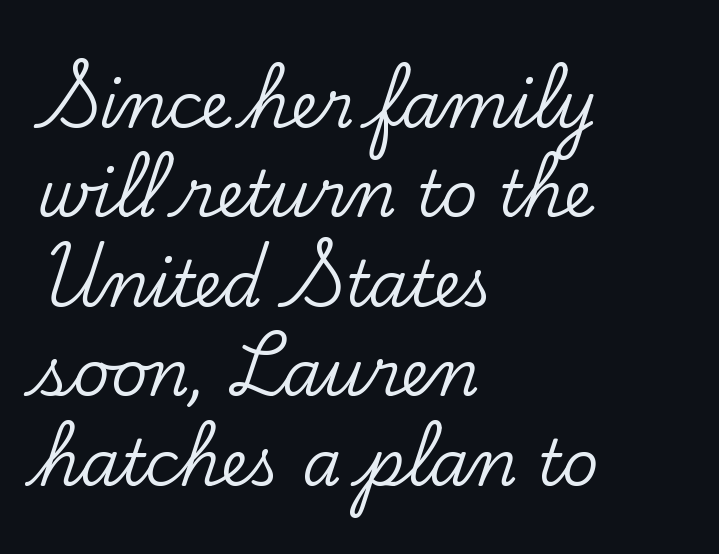
The image shows 63 px serif type; set left-aligned, normal line spacing (1.42x), normal letter spacing, not underlined; low stroke contrast and a small x-height.
